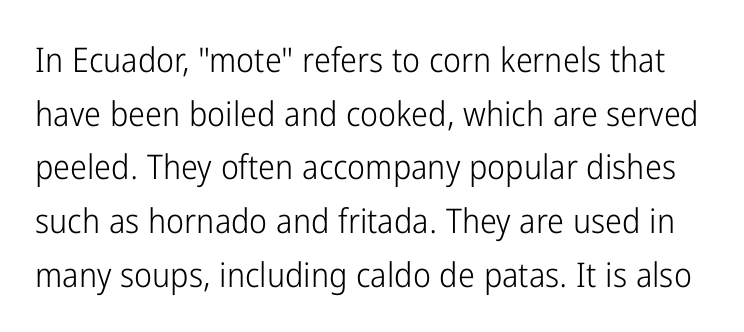
Q: Is the text bold? A: No.
Q: Is the text italic (slanted)? A: No, it is upright.
Q: Is the typeface a serif or a sans-serif typeface? A: Sans-serif.
Q: Is the text underlined? A: No.
Q: Is the spacing between letters normal or unusually wide? A: Normal.
Q: Is the spacing between lines tight, normal or loose? A: Normal.
Q: Width (condensed, normal, or wide)? A: Condensed.
Q: Stroke contrast? A: Low.
Q: x-height? A: Medium.
Q: Monospaced? A: No.
